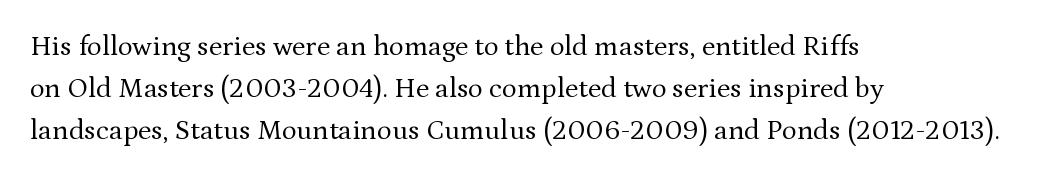
{"serif": "yes", "italic": "no", "bold": "no", "weight": "regular", "width": "normal", "stroke_contrast": "medium", "x_height": "medium", "monospaced": "no", "underline": "no", "align": "left", "line_spacing": "normal", "line_spacing_ratio": 1.5, "letter_spacing": "normal", "letter_spacing_em": 0.0, "glyph_px": 28}
